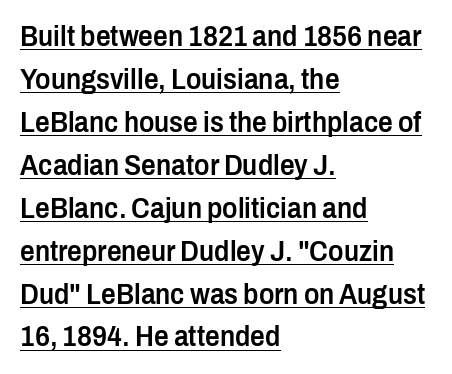
Q: Is the text bold? A: Semi-bold.
Q: Is the text italic (slanted)? A: No, it is upright.
Q: Is the typeface a serif or a sans-serif typeface? A: Sans-serif.
Q: Is the text underlined? A: Yes.
Q: How is the paragraph aligned? A: Left-aligned.
Q: Is the spacing between letters normal or unusually wide? A: Normal.
Q: Is the spacing between lines tight, normal or loose? A: Normal.
Q: Width (condensed, normal, or wide)? A: Condensed.
Q: Stroke contrast? A: Low.
Q: x-height? A: Medium.
Q: Monospaced? A: No.
